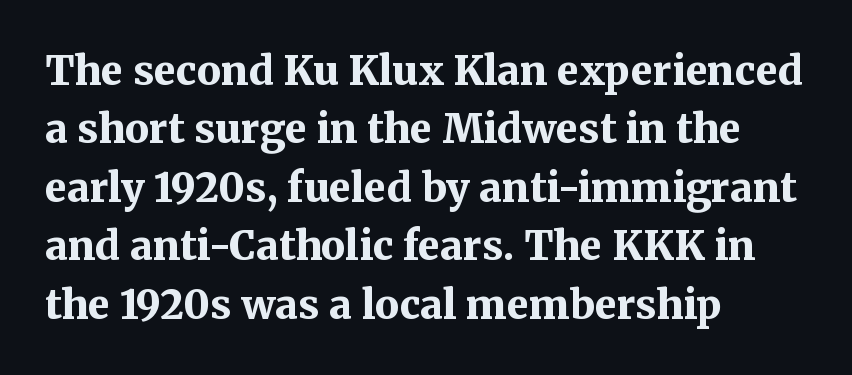
Q: Is the text bold? A: Yes.
Q: Is the text italic (slanted)? A: No, it is upright.
Q: Is the typeface a serif or a sans-serif typeface? A: Serif.
Q: Is the text underlined? A: No.
Q: How is the paragraph aligned? A: Left-aligned.
Q: Is the spacing between letters normal or unusually wide? A: Normal.
Q: Is the spacing between lines tight, normal or loose? A: Normal.
Q: Width (condensed, normal, or wide)? A: Normal.
Q: Stroke contrast? A: Medium.
Q: x-height? A: Medium.
Q: Monospaced? A: No.
